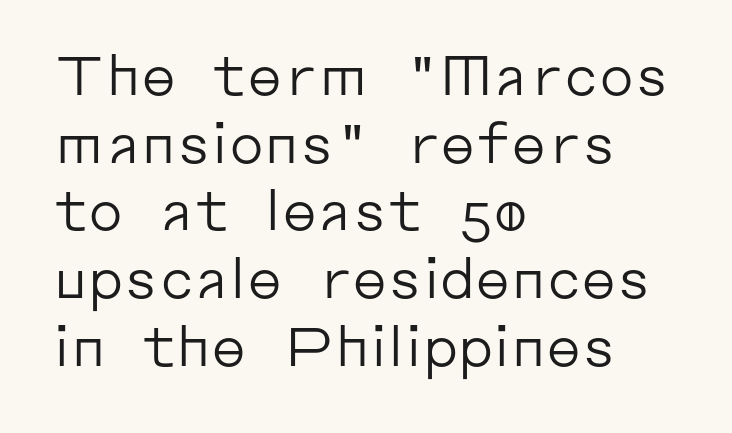
The image shows 55 px regular-weight sans-serif type, upright; set left-aligned, line spacing 1.23x, normal letter spacing, not underlined; low stroke contrast and a medium x-height.
